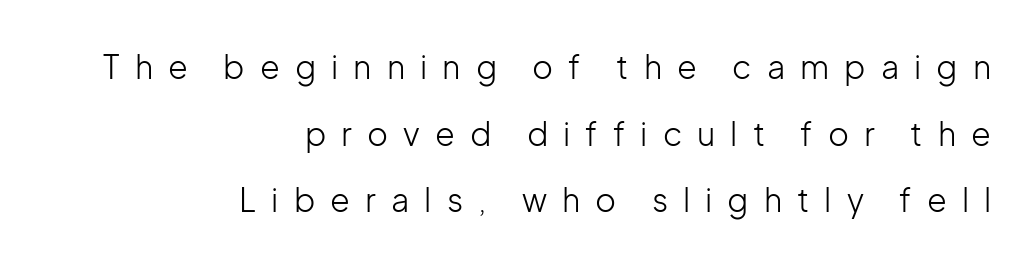
{"serif": "no", "italic": "no", "bold": "no", "weight": "light", "width": "normal", "stroke_contrast": "low", "x_height": "medium", "monospaced": "no", "underline": "no", "align": "right", "line_spacing": "loose", "line_spacing_ratio": 2.08, "letter_spacing": "wide", "letter_spacing_em": 0.47, "glyph_px": 32}
